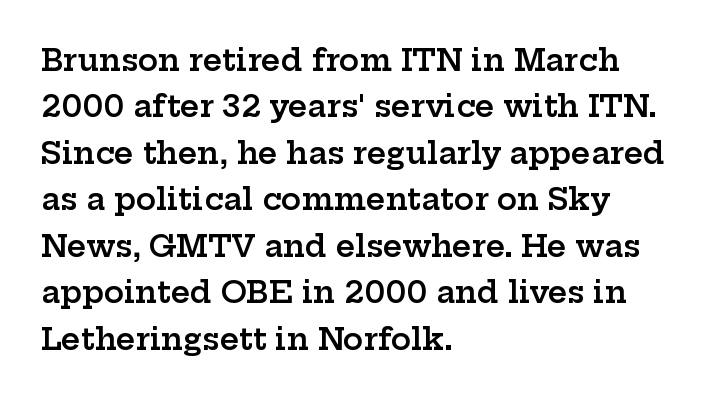
Q: Is the text bold? A: Semi-bold.
Q: Is the text italic (slanted)? A: No, it is upright.
Q: Is the typeface a serif or a sans-serif typeface? A: Serif.
Q: Is the text underlined? A: No.
Q: How is the paragraph aligned? A: Left-aligned.
Q: Is the spacing between letters normal or unusually wide? A: Normal.
Q: Is the spacing between lines tight, normal or loose? A: Normal.
Q: Width (condensed, normal, or wide)? A: Wide.
Q: Stroke contrast? A: Low.
Q: x-height? A: Medium.
Q: Monospaced? A: No.
